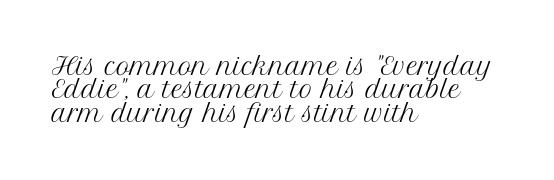
{"bold": "no", "underline": "no", "align": "left", "line_spacing": "tight", "line_spacing_ratio": 1.02, "letter_spacing": "normal", "letter_spacing_em": 0.0, "glyph_px": 23}
